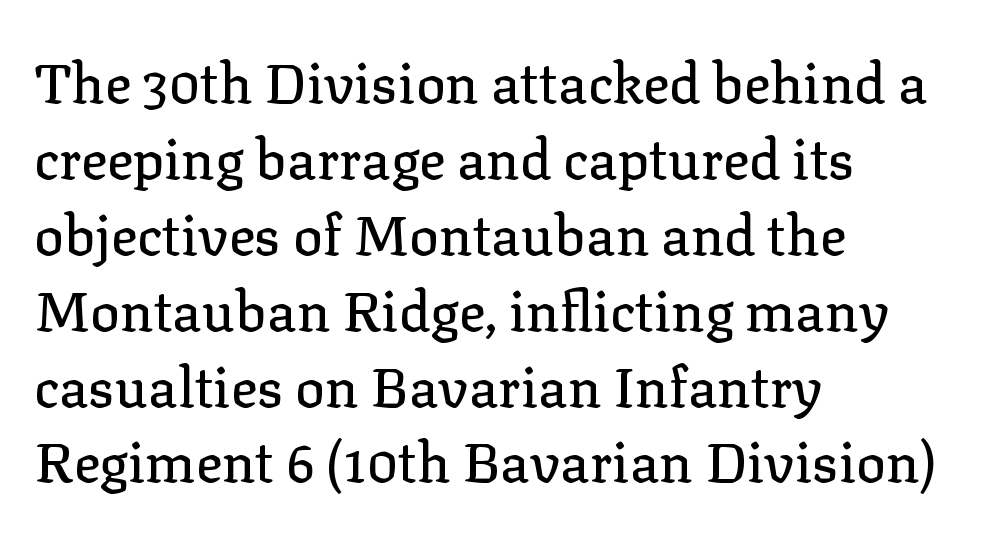
{"serif": "yes", "italic": "no", "width": "normal", "stroke_contrast": "low", "x_height": "medium", "monospaced": "no", "underline": "no", "align": "left", "line_spacing": "normal", "line_spacing_ratio": 1.38, "letter_spacing": "normal", "letter_spacing_em": 0.0, "glyph_px": 55}
